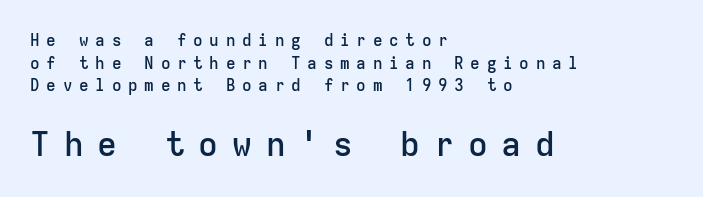
{"serif": "no", "italic": "no", "bold": "semi", "weight": "semibold", "width": "normal", "stroke_contrast": "low", "x_height": "medium", "monospaced": "yes", "underline": "no", "align": "left", "line_spacing": "normal", "line_spacing_ratio": 1.41, "letter_spacing": "wide", "letter_spacing_em": 0.42, "larger_block": "second", "size_ratio": 2.06, "glyph_px": 33}
